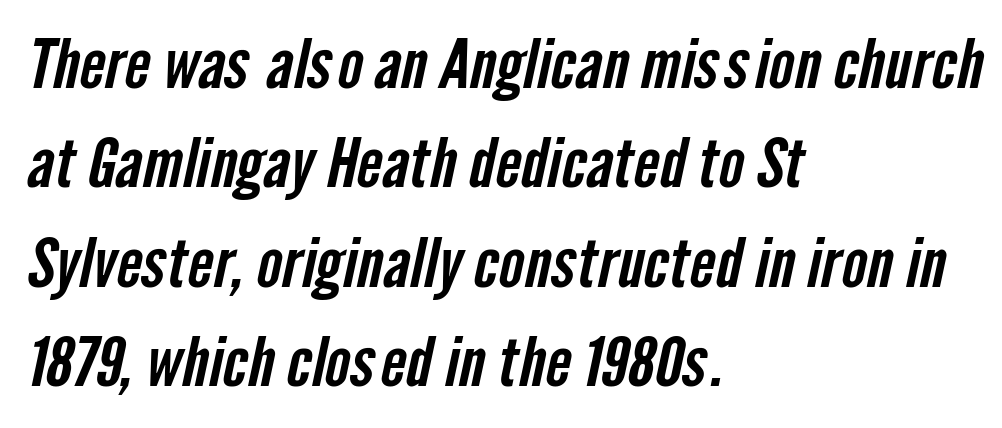
The image shows 68 px condensed sans-serif type; set left-aligned, normal line spacing (1.46x), normal letter spacing, not underlined; low stroke contrast and a medium x-height.
